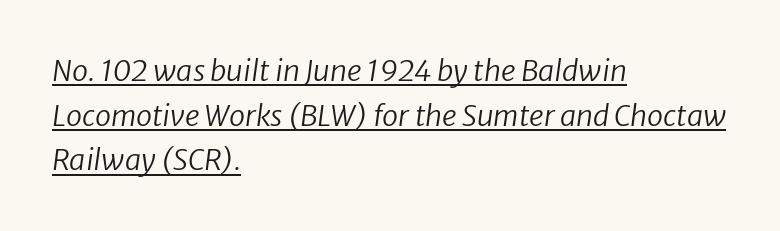
Q: Is the text bold? A: No.
Q: Is the text italic (slanted)? A: Yes, it leans right by about 8 degrees.
Q: Is the text underlined? A: Yes.
Q: How is the paragraph aligned? A: Left-aligned.
Q: Is the spacing between letters normal or unusually wide? A: Normal.
Q: Is the spacing between lines tight, normal or loose? A: Normal.
Q: Width (condensed, normal, or wide)? A: Normal.
Q: Stroke contrast? A: Low.
Q: x-height? A: Medium.
Q: Monospaced? A: No.
